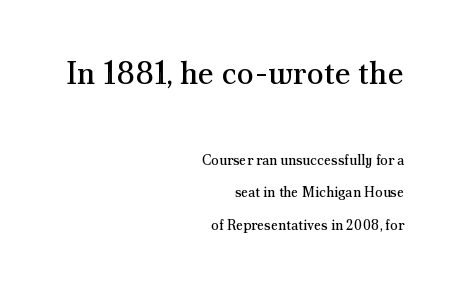
Plain, unruled lines of type. Larger block? The one above; the one below is distinctly smaller. The ragged edge is on the left, which tells us the setting is flush right. These glyphs show unthickened strokes, regular width or finer. Is there any slant? The stems are plumb. Vertical spacing — loose.
